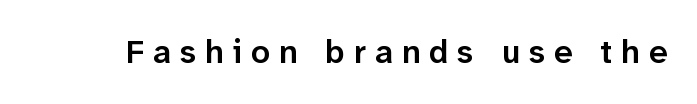
Q: Is the text bold? A: Semi-bold.
Q: Is the text italic (slanted)? A: No, it is upright.
Q: Is the typeface a serif or a sans-serif typeface? A: Sans-serif.
Q: Is the text underlined? A: No.
Q: Is the spacing between letters normal or unusually wide? A: Unusually wide.
Q: Width (condensed, normal, or wide)? A: Normal.
Q: Stroke contrast? A: Low.
Q: x-height? A: Medium.
Q: Monospaced? A: No.
